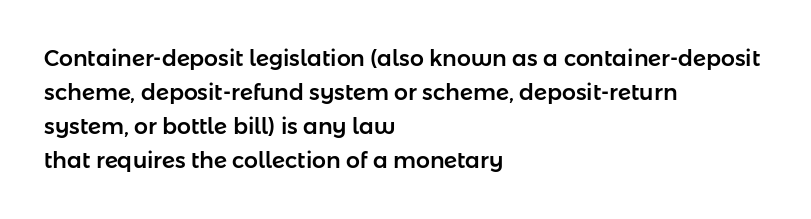
The image shows 22 px text type, upright; set left-aligned, normal line spacing (1.55x), normal letter spacing, not underlined.
